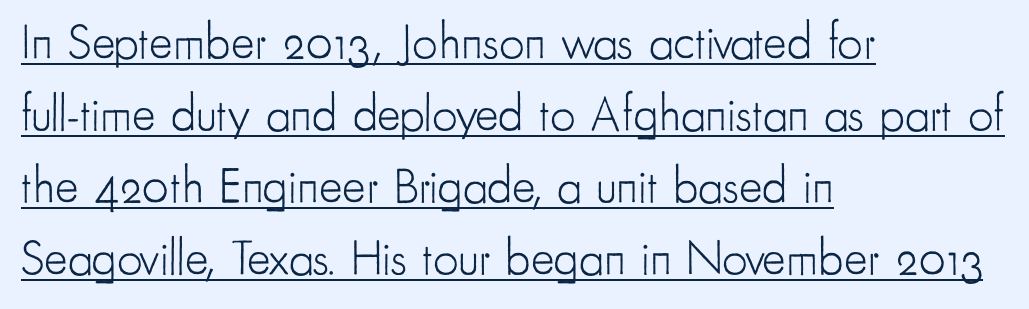
The setting favours the left margin, as ordinary paragraphs usually do. These lines were composed using upright roman letters. Normally led — the rows are evenly, conventionally spaced. The sample's only ornament is a line tracing under the words. Spacing verdict: proportional, widths tailored to each character.
